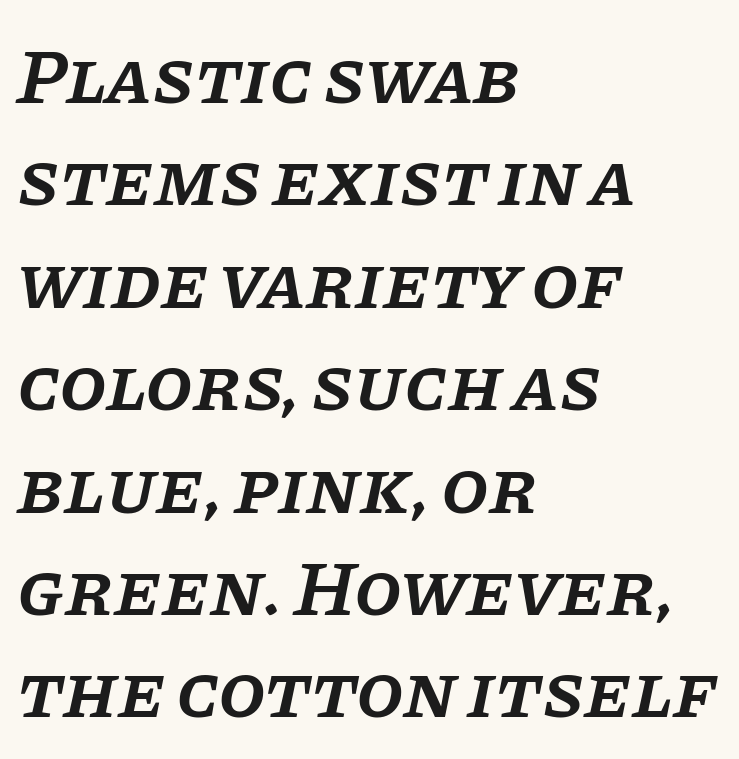
{"serif": "yes", "italic": "yes", "lean": "right", "slant_degrees": 11, "bold": "semi", "weight": "semibold", "width": "normal", "stroke_contrast": "low", "x_height": "large", "monospaced": "no", "underline": "no", "align": "left", "line_spacing": "normal", "line_spacing_ratio": 1.33, "letter_spacing": "normal", "letter_spacing_em": 0.0, "glyph_px": 77}
